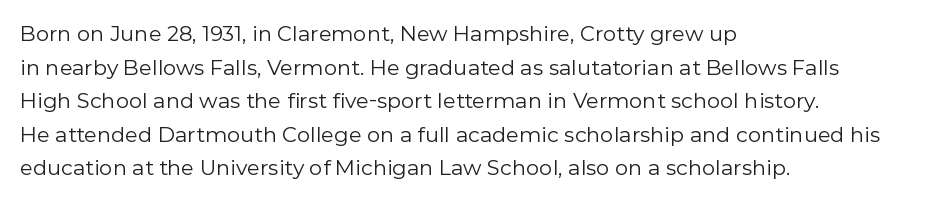
Q: Is the text bold? A: No.
Q: Is the text italic (slanted)? A: No, it is upright.
Q: Is the text underlined? A: No.
Q: How is the paragraph aligned? A: Left-aligned.
Q: Is the spacing between letters normal or unusually wide? A: Normal.
Q: Is the spacing between lines tight, normal or loose? A: Normal.
